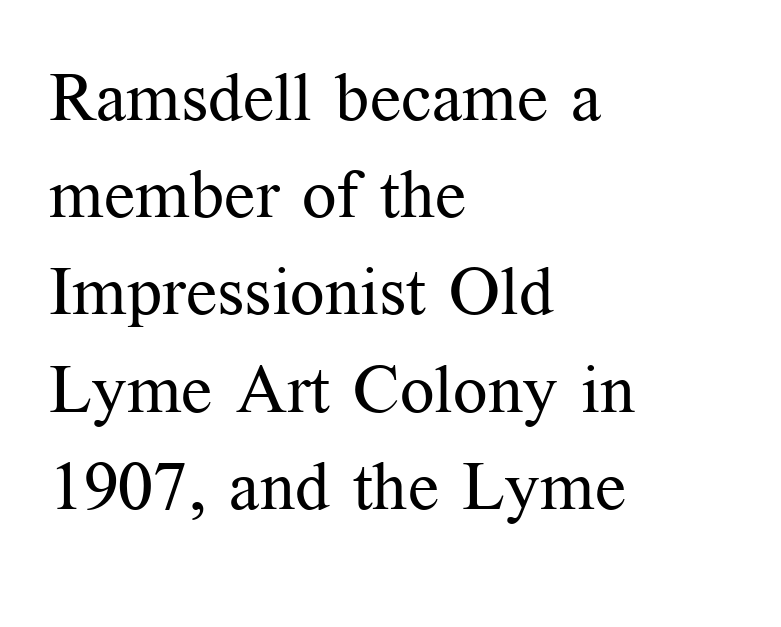
{"serif": "yes", "italic": "no", "bold": "no", "weight": "regular", "width": "normal", "stroke_contrast": "medium", "x_height": "medium", "monospaced": "no", "underline": "no", "align": "left", "line_spacing": "normal", "line_spacing_ratio": 1.43, "letter_spacing": "normal", "letter_spacing_em": 0.0, "glyph_px": 68}
